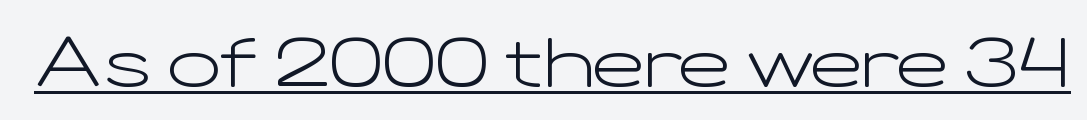
The image shows 70 px light, wide sans-serif type, upright; set normal letter spacing, underlined; low stroke contrast and a medium x-height.
